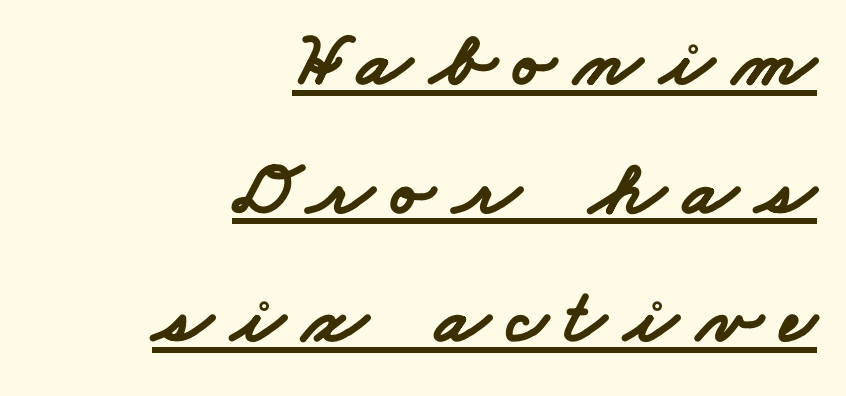
Q: Is the text bold? A: Yes.
Q: Is the typeface a serif or a sans-serif typeface? A: Sans-serif.
Q: Is the text underlined? A: Yes.
Q: How is the paragraph aligned? A: Right-aligned.
Q: Is the spacing between letters normal or unusually wide? A: Unusually wide.
Q: Is the spacing between lines tight, normal or loose? A: Normal.
Q: Width (condensed, normal, or wide)? A: Wide.
Q: Stroke contrast? A: Low.
Q: x-height? A: Small.
Q: Monospaced? A: No.
